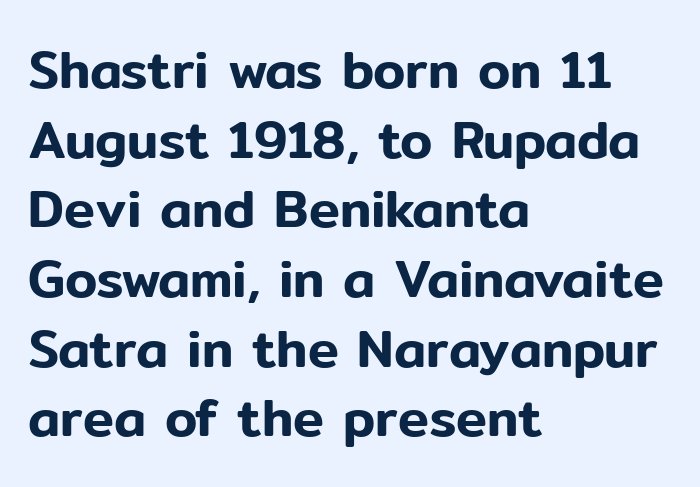
{"serif": "no", "italic": "no", "width": "normal", "stroke_contrast": "low", "x_height": "medium", "monospaced": "no", "underline": "no", "align": "left", "line_spacing": "normal", "line_spacing_ratio": 1.34, "letter_spacing": "normal", "letter_spacing_em": 0.0, "glyph_px": 52}
